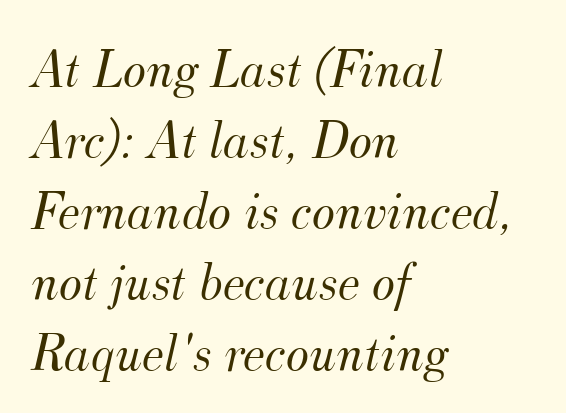
Q: Is the text bold? A: No.
Q: Is the text italic (slanted)? A: Yes, it leans right by about 12 degrees.
Q: Is the typeface a serif or a sans-serif typeface? A: Serif.
Q: Is the text underlined? A: No.
Q: How is the paragraph aligned? A: Left-aligned.
Q: Is the spacing between letters normal or unusually wide? A: Normal.
Q: Is the spacing between lines tight, normal or loose? A: Normal.
Q: Width (condensed, normal, or wide)? A: Normal.
Q: Stroke contrast? A: Medium.
Q: x-height? A: Small.
Q: Monospaced? A: No.
